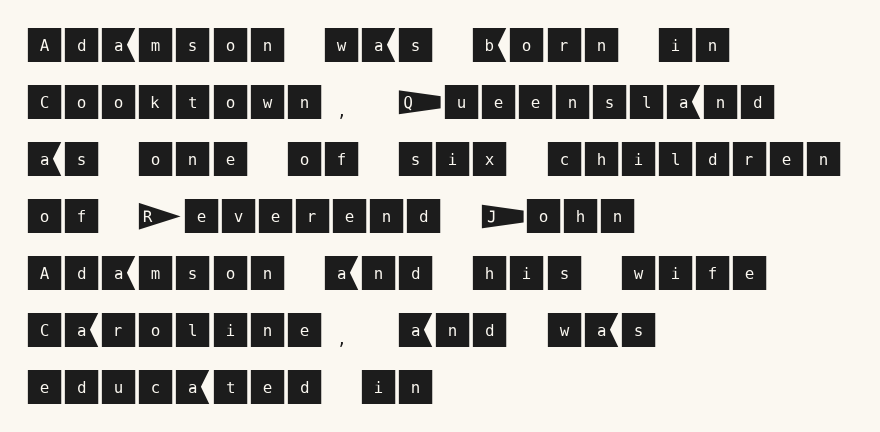
Examine the stroke ends and you'll find no serifs. The passage shown stacks its lines at a standard gap. Anything drawn beneath the words? Only blank space. This rendering uses left alignment, leaving the right contour irregular.
